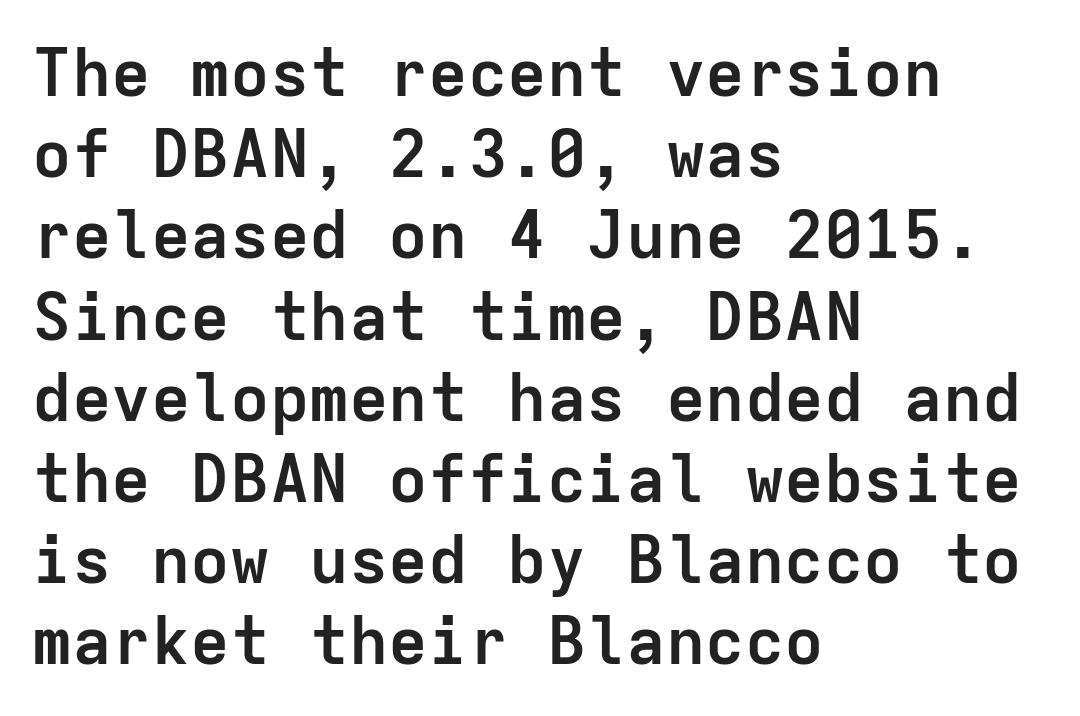
Q: Is the text bold? A: Yes.
Q: Is the text italic (slanted)? A: No, it is upright.
Q: Is the typeface a serif or a sans-serif typeface? A: Sans-serif.
Q: Is the text underlined? A: No.
Q: How is the paragraph aligned? A: Left-aligned.
Q: Is the spacing between letters normal or unusually wide? A: Normal.
Q: Width (condensed, normal, or wide)? A: Normal.
Q: Stroke contrast? A: Low.
Q: x-height? A: Medium.
Q: Monospaced? A: Yes.
